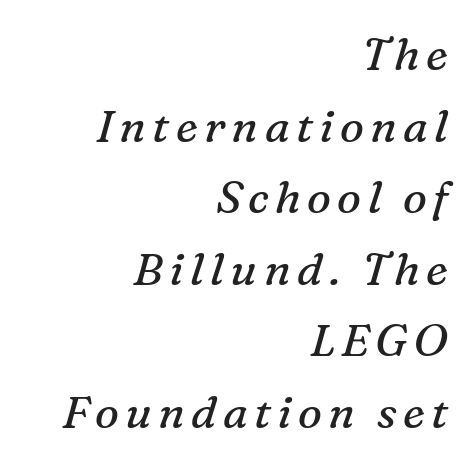
The image shows 45 px regular-weight serif type, italic (leaning right); set right-aligned, normal line spacing (1.59x), not underlined; medium stroke contrast and a medium x-height.
